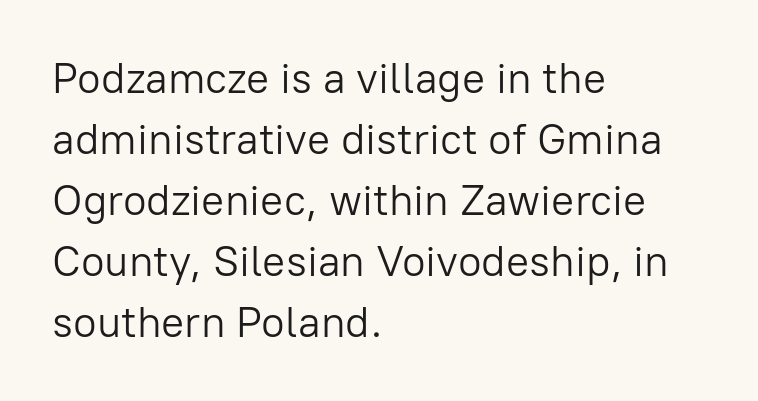
{"serif": "no", "italic": "no", "bold": "no", "weight": "light", "width": "normal", "stroke_contrast": "low", "x_height": "medium", "monospaced": "no", "underline": "no", "align": "left", "line_spacing": "normal", "line_spacing_ratio": 1.42, "letter_spacing": "normal", "letter_spacing_em": 0.0, "glyph_px": 43}
